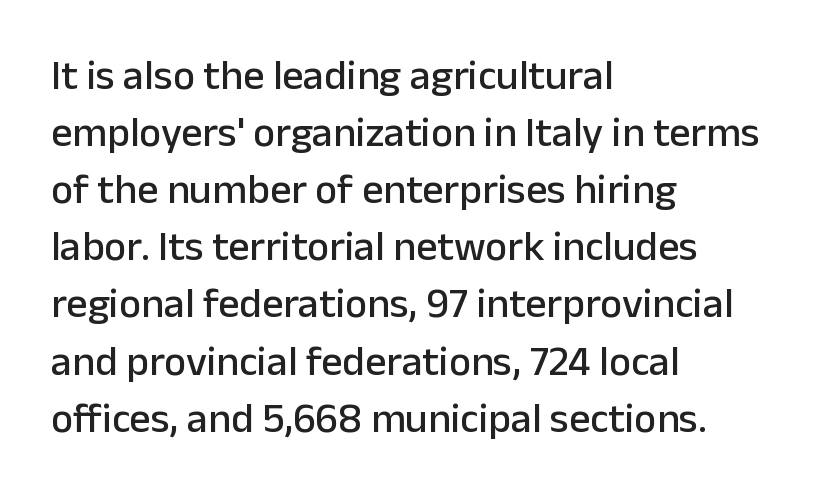
Compared with typical paragraphs, the rows here are spaced about the same. The letters carry no serifs — their stems end cleanly without finishing strokes. Spacing verdict: proportional, widths tailored to each character. The letters stand straight up with perfectly vertical stems. Letter spacing: default. The area under the type is left untouched.
